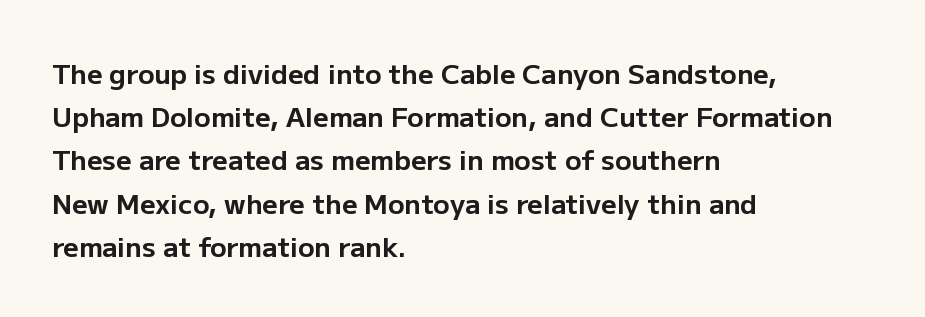
The image shows 27 px bold type, upright; set left-aligned, normal line spacing (1.6x), normal letter spacing, not underlined.
